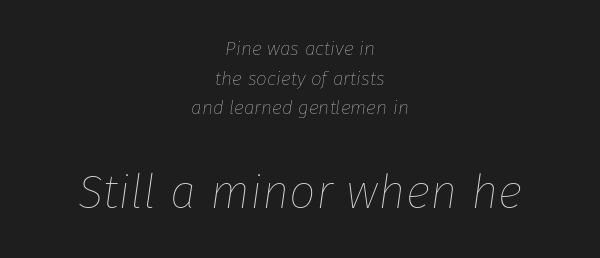
Q: Is the text bold? A: No.
Q: Is the text italic (slanted)? A: Yes, it leans right by about 8 degrees.
Q: Is the text underlined? A: No.
Q: How is the paragraph aligned? A: Centered.
Q: Is the spacing between letters normal or unusually wide? A: Normal.
Q: Is the spacing between lines tight, normal or loose? A: Normal.
Q: Which block of text is set in a larger size, the first (top) or the second (bottom)? A: The second (bottom) one.
Q: Width (condensed, normal, or wide)? A: Normal.
Q: Stroke contrast? A: Low.
Q: x-height? A: Medium.
Q: Monospaced? A: No.
